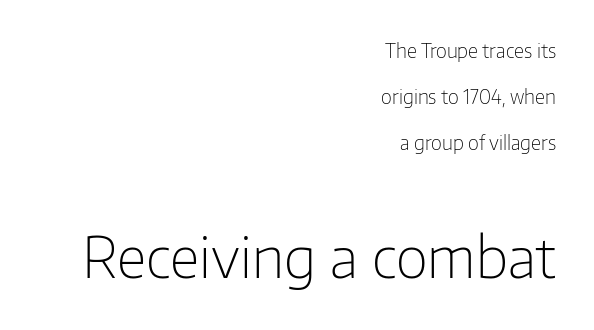
Q: Is the text bold? A: No.
Q: Is the text italic (slanted)? A: No, it is upright.
Q: Is the typeface a serif or a sans-serif typeface? A: Sans-serif.
Q: Is the text underlined? A: No.
Q: How is the paragraph aligned? A: Right-aligned.
Q: Is the spacing between letters normal or unusually wide? A: Normal.
Q: Is the spacing between lines tight, normal or loose? A: Loose.
Q: Which block of text is set in a larger size, the first (top) or the second (bottom)? A: The second (bottom) one.
Q: Width (condensed, normal, or wide)? A: Normal.
Q: Stroke contrast? A: Low.
Q: x-height? A: Medium.
Q: Monospaced? A: No.
